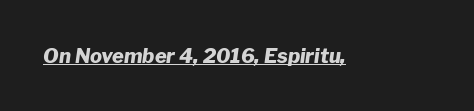
The image shows 20 px bold type, italic (leaning right); set normal letter spacing, underlined.
